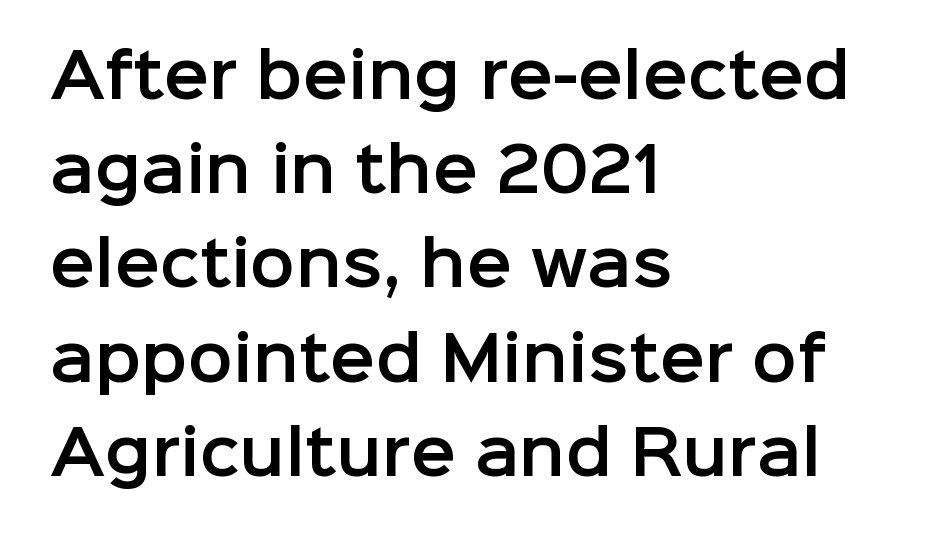
Q: Is the text italic (slanted)? A: No, it is upright.
Q: Is the typeface a serif or a sans-serif typeface? A: Sans-serif.
Q: Is the text underlined? A: No.
Q: How is the paragraph aligned? A: Left-aligned.
Q: Is the spacing between letters normal or unusually wide? A: Normal.
Q: Is the spacing between lines tight, normal or loose? A: Normal.
Q: Width (condensed, normal, or wide)? A: Normal.
Q: Stroke contrast? A: Low.
Q: x-height? A: Medium.
Q: Monospaced? A: No.
